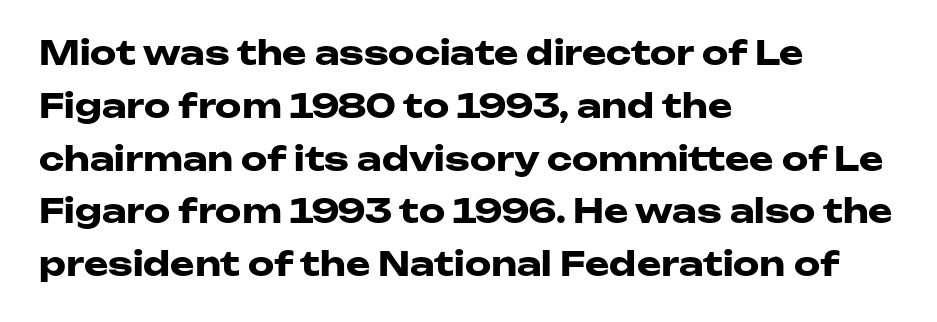
{"serif": "no", "italic": "no", "bold": "yes", "weight": "heavy", "width": "wide", "stroke_contrast": "low", "x_height": "medium", "monospaced": "no", "underline": "no", "align": "left", "line_spacing": "normal", "line_spacing_ratio": 1.6, "letter_spacing": "normal", "letter_spacing_em": 0.0, "glyph_px": 33}
